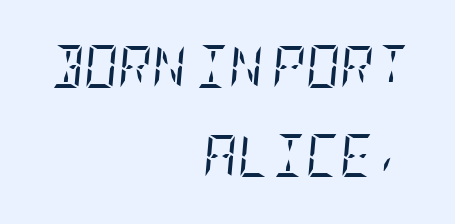
Widely set lines give the paragraph a tall, airy silhouette. A serif font was chosen for this passage. The letterforms sit shoulder to shoulder at normal distance. The weight tops out at a normal text grade. Check under the words: just untouched page.
